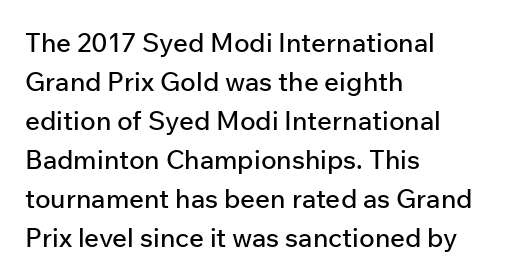
The compositor pushed each line to the left boundary. Every stem runs plumb, perpendicular to the baseline. This sample keeps an unexceptional amount of space between lines. Here the glyphs are tracked normally, forming tight word shapes. Descender tails drop into unmarked territory.
